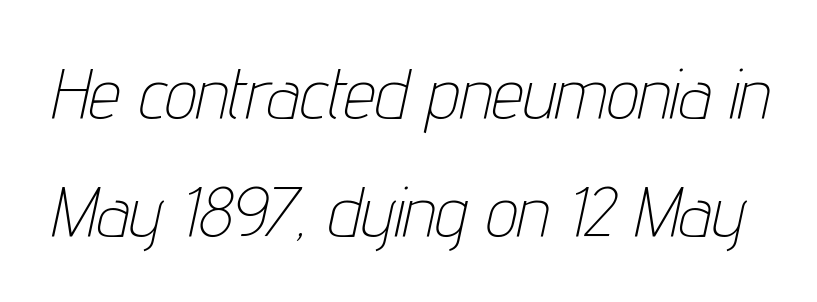
{"italic": "yes", "lean": "right", "slant_degrees": 12, "bold": "no", "weight": "thin", "width": "condensed", "stroke_contrast": "low", "x_height": "medium", "monospaced": "no", "underline": "no", "line_spacing": "normal", "line_spacing_ratio": 1.66, "letter_spacing": "normal", "letter_spacing_em": 0.0, "glyph_px": 71}
